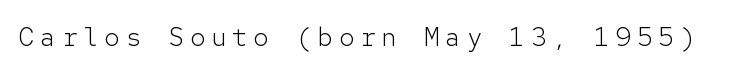
Q: Is the text bold? A: No.
Q: Is the text italic (slanted)? A: No, it is upright.
Q: Is the text underlined? A: No.
Q: Is the spacing between letters normal or unusually wide? A: Unusually wide.
